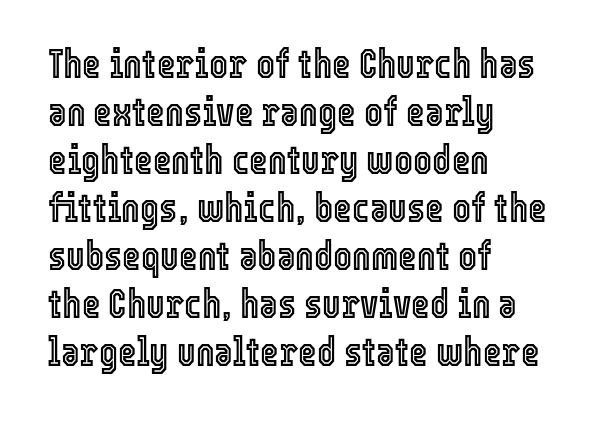
Is the block centered? No — it sits flush against the left margin. Look at the tracking — it's just the regular setting, nothing added. Lines of text with bare space underneath. Rendered with straight, roman letterforms.
